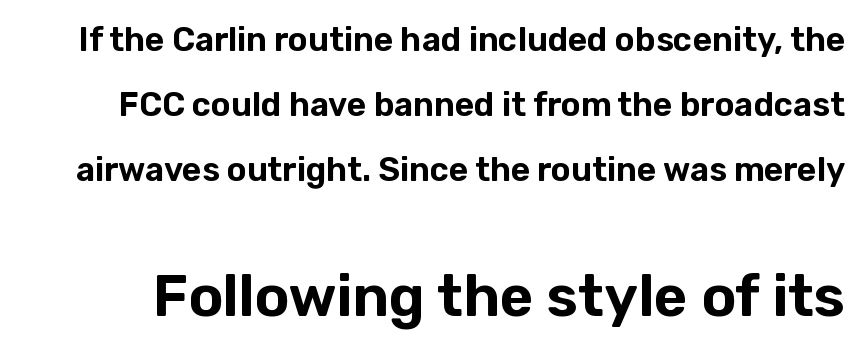
Q: Is the text italic (slanted)? A: No, it is upright.
Q: Is the typeface a serif or a sans-serif typeface? A: Sans-serif.
Q: Is the text underlined? A: No.
Q: Is the spacing between letters normal or unusually wide? A: Normal.
Q: Is the spacing between lines tight, normal or loose? A: Loose.
Q: Which block of text is set in a larger size, the first (top) or the second (bottom)? A: The second (bottom) one.
Q: Width (condensed, normal, or wide)? A: Normal.
Q: Stroke contrast? A: Low.
Q: x-height? A: Medium.
Q: Monospaced? A: No.
